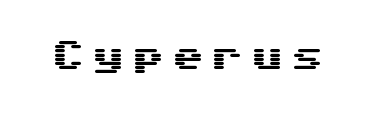
{"serif": "no", "italic": "no", "width": "wide", "stroke_contrast": "medium", "x_height": "medium", "underline": "no", "letter_spacing": "wide", "letter_spacing_em": 0.21, "glyph_px": 33}
